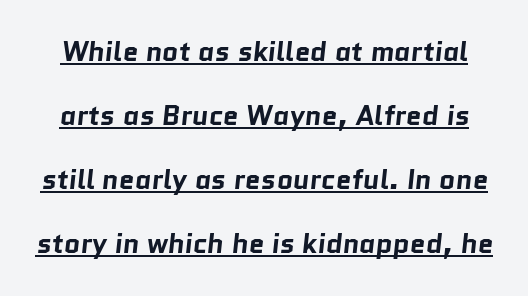
{"serif": "no", "bold": "yes", "weight": "bold", "width": "normal", "stroke_contrast": "low", "x_height": "medium", "monospaced": "no", "underline": "yes", "line_spacing": "loose", "line_spacing_ratio": 2.29, "letter_spacing": "normal", "letter_spacing_em": 0.0, "glyph_px": 28}
